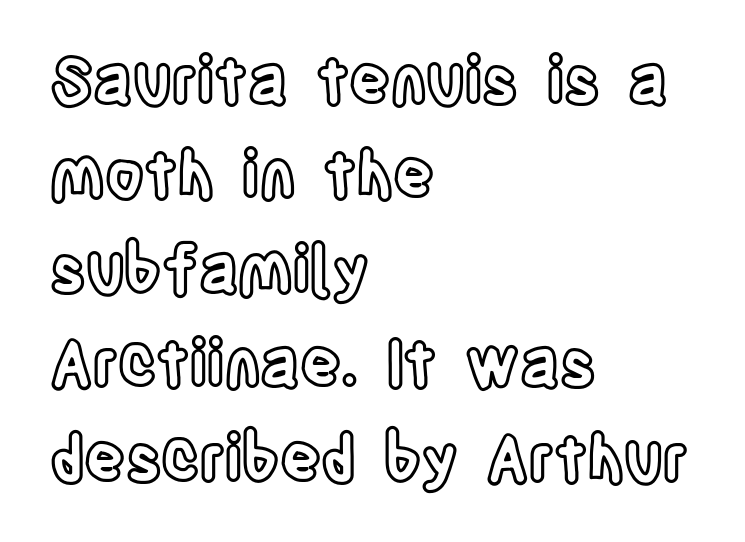
The image shows 63 px condensed type, upright; set left-aligned, normal line spacing (1.5x), normal letter spacing, not underlined; a large x-height.
